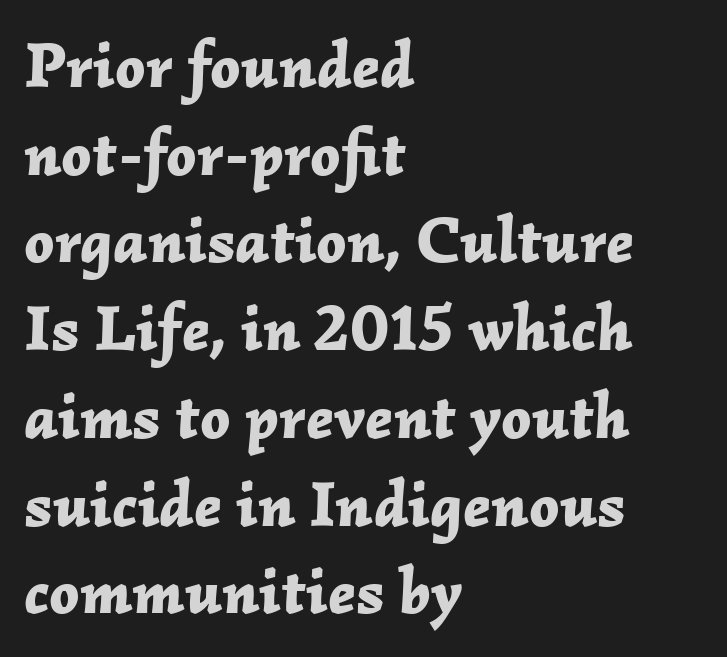
Vertical spacing — default. Looks like regular typesetting: each glyph gets only the width it needs. Compared with ordinary roman type, these characters are visibly tilted. The lines in this sample share a left origin and differ only in where they stop.
